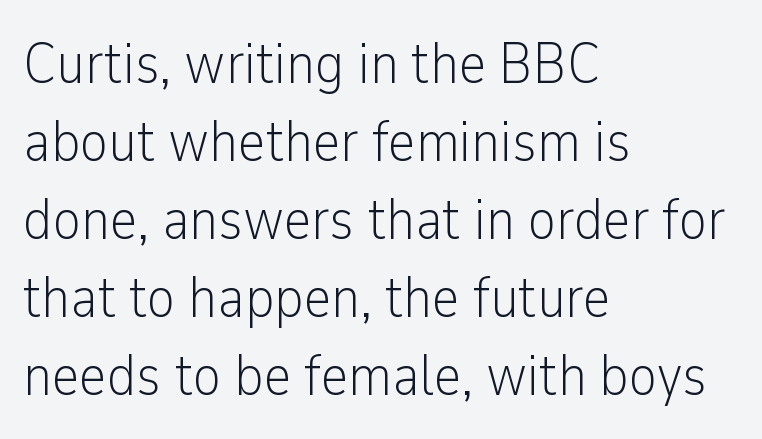
Q: Is the text bold? A: No.
Q: Is the text italic (slanted)? A: No, it is upright.
Q: Is the typeface a serif or a sans-serif typeface? A: Sans-serif.
Q: Is the text underlined? A: No.
Q: How is the paragraph aligned? A: Left-aligned.
Q: Is the spacing between letters normal or unusually wide? A: Normal.
Q: Is the spacing between lines tight, normal or loose? A: Normal.
Q: Width (condensed, normal, or wide)? A: Condensed.
Q: Stroke contrast? A: Low.
Q: x-height? A: Medium.
Q: Monospaced? A: No.
